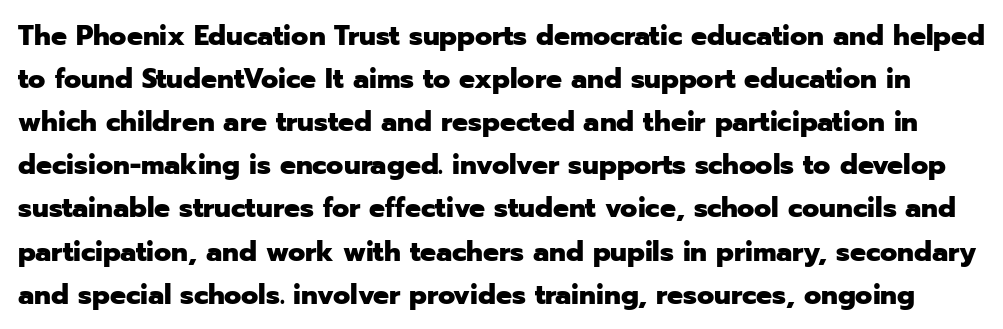
{"serif": "no", "italic": "no", "bold": "yes", "weight": "heavy", "width": "normal", "stroke_contrast": "low", "x_height": "medium", "monospaced": "no", "underline": "no", "line_spacing": "normal", "line_spacing_ratio": 1.54, "letter_spacing": "normal", "letter_spacing_em": 0.0, "glyph_px": 28}
